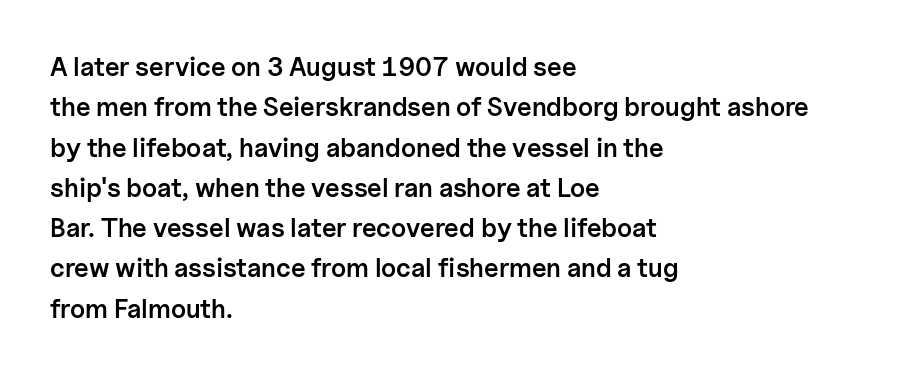
Posture: vertical. No word sits above an underline. Its strokes are somewhat broadened, the hallmark of semibold type. How are the letters spaced? Ordinarily, with no added tracking.
